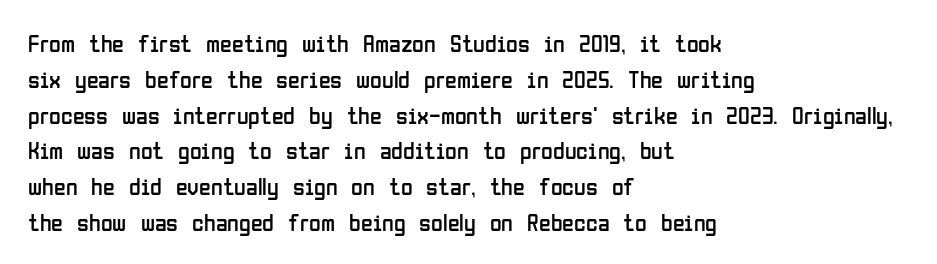
The image shows 24 px text type, upright; set left-aligned, normal line spacing (1.49x), normal letter spacing, not underlined.
